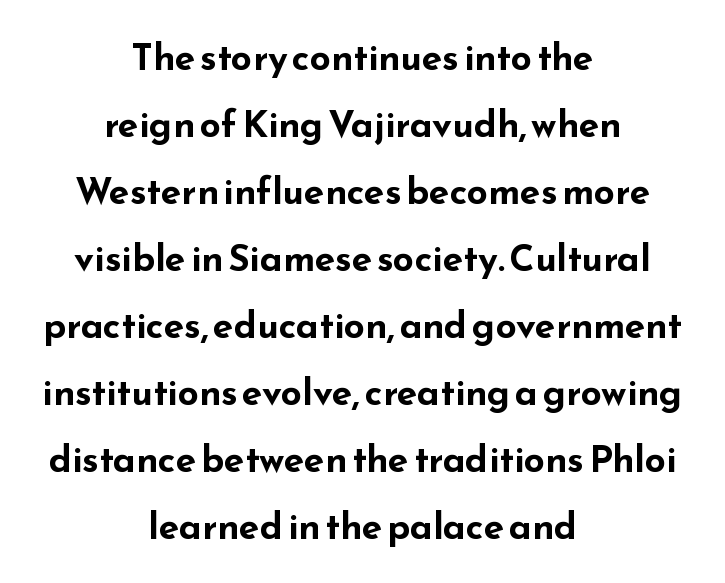
The image shows 37 px bold, wide sans-serif type, upright; set centered, line spacing 1.81x, normal letter spacing, not underlined; low stroke contrast and a small x-height.
